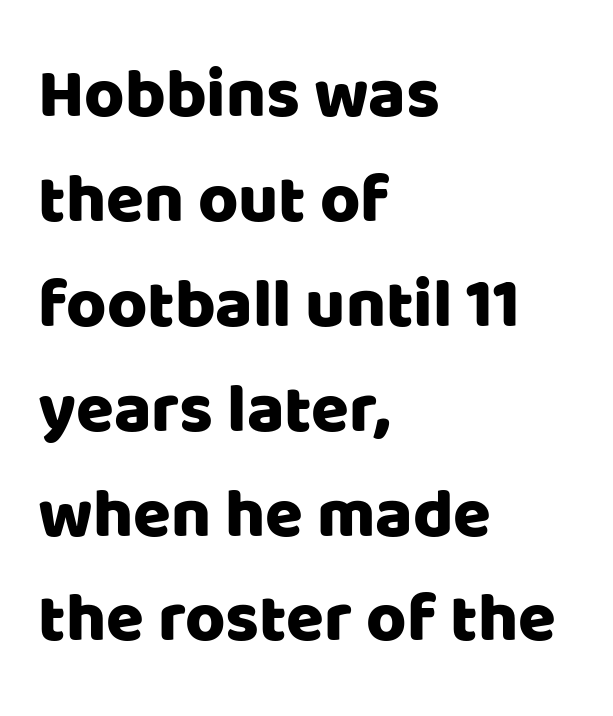
Q: Is the text italic (slanted)? A: No, it is upright.
Q: Is the typeface a serif or a sans-serif typeface? A: Sans-serif.
Q: Is the text underlined? A: No.
Q: How is the paragraph aligned? A: Left-aligned.
Q: Is the spacing between letters normal or unusually wide? A: Normal.
Q: Is the spacing between lines tight, normal or loose? A: Normal.
Q: Width (condensed, normal, or wide)? A: Normal.
Q: Stroke contrast? A: Low.
Q: x-height? A: Large.
Q: Monospaced? A: No.
